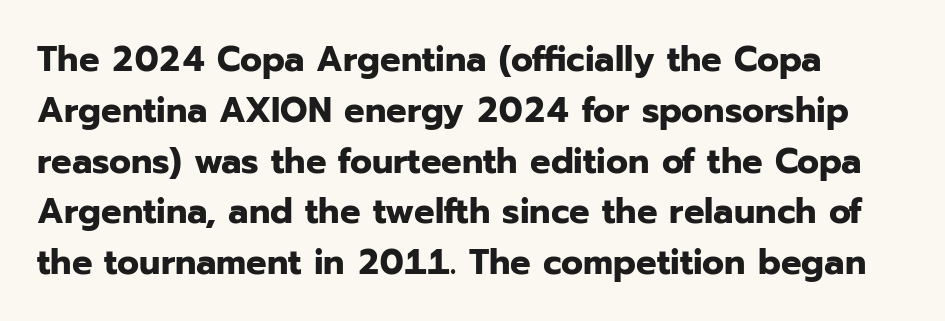
The image shows 36 px bold sans-serif type, upright; set normal line spacing (1.41x), normal letter spacing, not underlined; low stroke contrast and a medium x-height.
